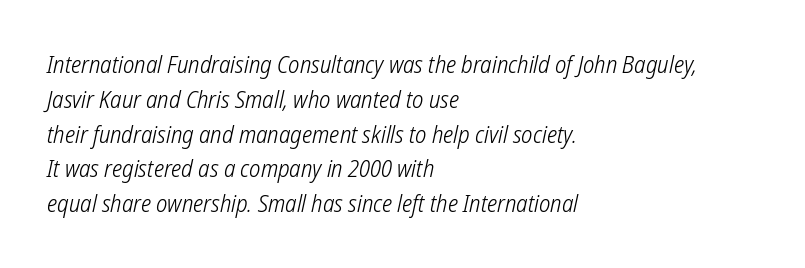
Q: Is the text bold? A: No.
Q: Is the text underlined? A: No.
Q: How is the paragraph aligned? A: Left-aligned.
Q: Is the spacing between letters normal or unusually wide? A: Normal.
Q: Is the spacing between lines tight, normal or loose? A: Normal.
